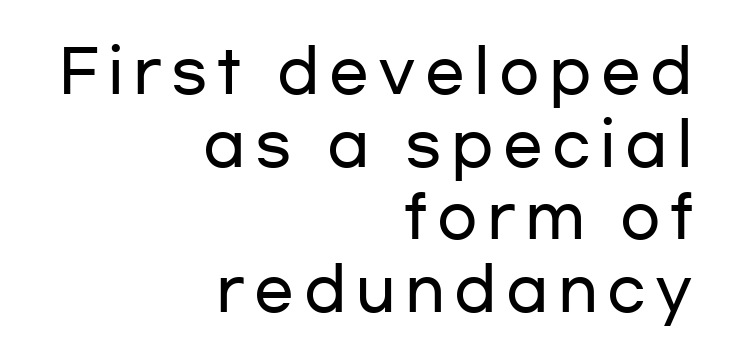
Q: Is the text italic (slanted)? A: No, it is upright.
Q: Is the typeface a serif or a sans-serif typeface? A: Sans-serif.
Q: Is the text underlined? A: No.
Q: How is the paragraph aligned? A: Right-aligned.
Q: Width (condensed, normal, or wide)? A: Wide.
Q: Stroke contrast? A: Low.
Q: x-height? A: Medium.
Q: Monospaced? A: No.
